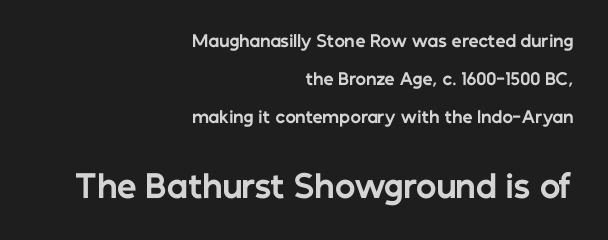
The image shows 31 px bold sans-serif type, upright; set right-aligned, loose line spacing (2.38x), normal letter spacing, not underlined; the second (bottom) block is 1.94x larger; low stroke contrast and a medium x-height.
